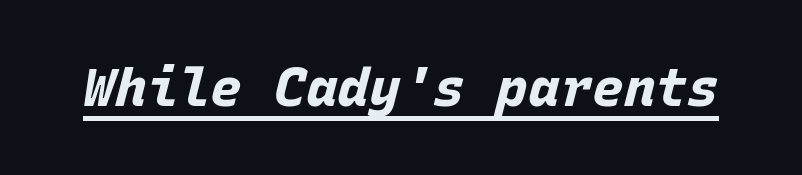
{"italic": "yes", "lean": "right", "slant_degrees": 15, "bold": "yes", "weight": "bold", "width": "normal", "stroke_contrast": "low", "x_height": "large", "monospaced": "yes", "underline": "yes", "letter_spacing": "normal", "letter_spacing_em": 0.0, "glyph_px": 53}
